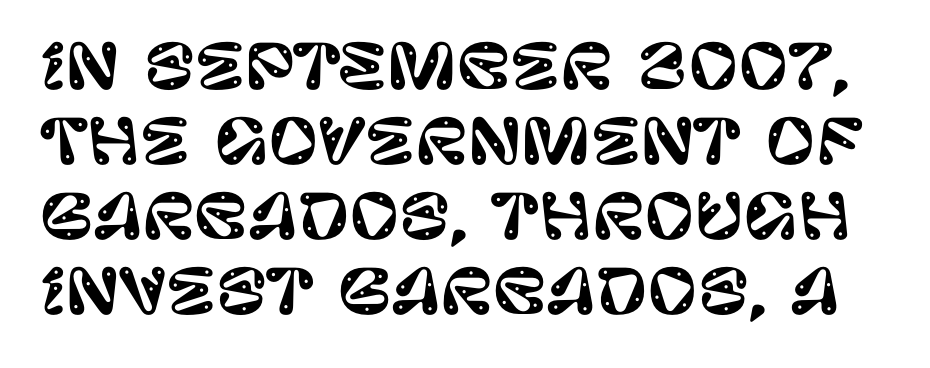
The image shows 61 px sans-serif type; set line spacing 1.23x, normal letter spacing, not underlined; low stroke contrast and a large x-height.
